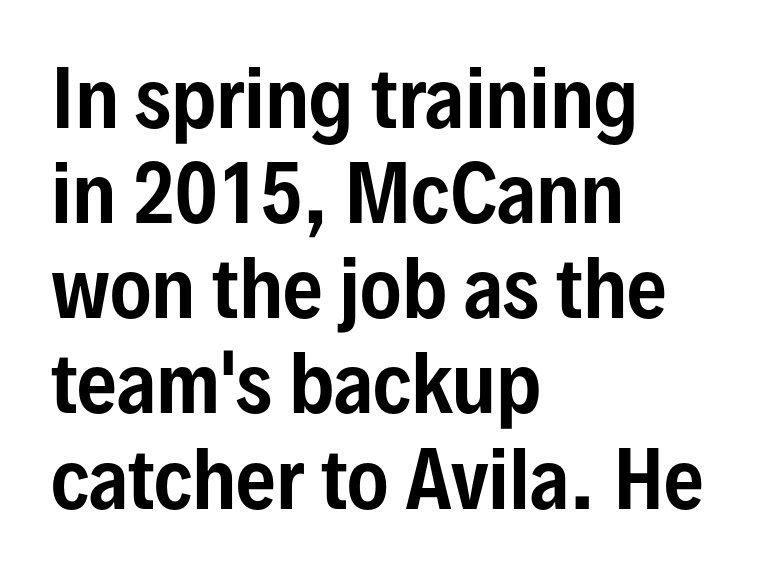
The image shows 78 px condensed sans-serif type, upright; set left-aligned, line spacing 1.22x, normal letter spacing, not underlined; low stroke contrast and a medium x-height.
